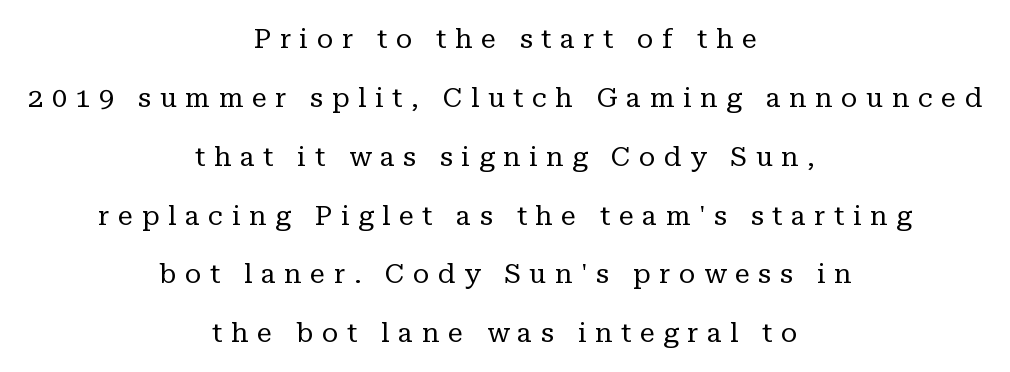
Q: Is the text bold? A: No.
Q: Is the text italic (slanted)? A: No, it is upright.
Q: Is the text underlined? A: No.
Q: How is the paragraph aligned? A: Centered.
Q: Is the spacing between letters normal or unusually wide? A: Unusually wide.
Q: Is the spacing between lines tight, normal or loose? A: Loose.
